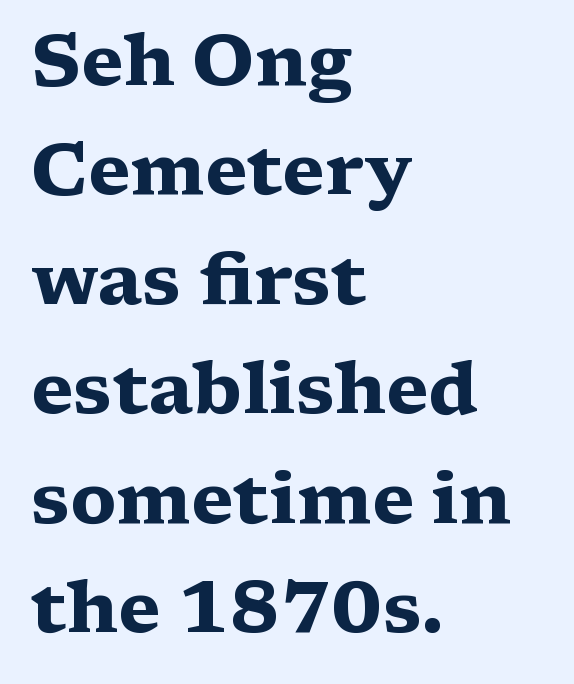
Q: Is the text bold? A: Yes.
Q: Is the text italic (slanted)? A: No, it is upright.
Q: Is the typeface a serif or a sans-serif typeface? A: Serif.
Q: Is the text underlined? A: No.
Q: How is the paragraph aligned? A: Left-aligned.
Q: Is the spacing between letters normal or unusually wide? A: Normal.
Q: Is the spacing between lines tight, normal or loose? A: Normal.
Q: Width (condensed, normal, or wide)? A: Wide.
Q: Stroke contrast? A: Medium.
Q: x-height? A: Medium.
Q: Monospaced? A: No.
